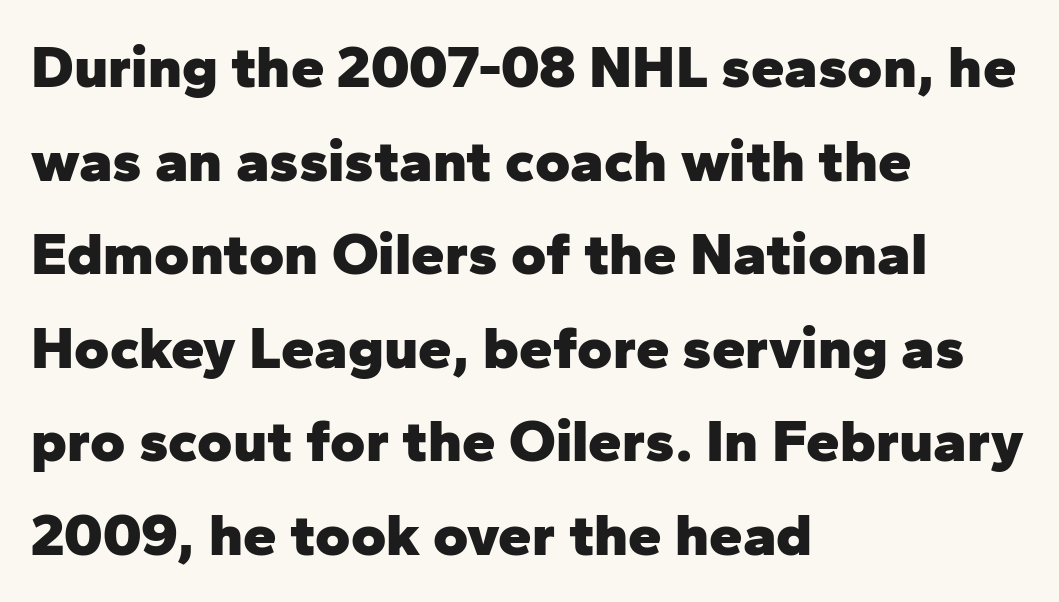
The strip under each line holds only bare page. The letterforms sit shoulder to shoulder at normal distance. Classification — sans serif. The paragraph shown leans on its left margin.
